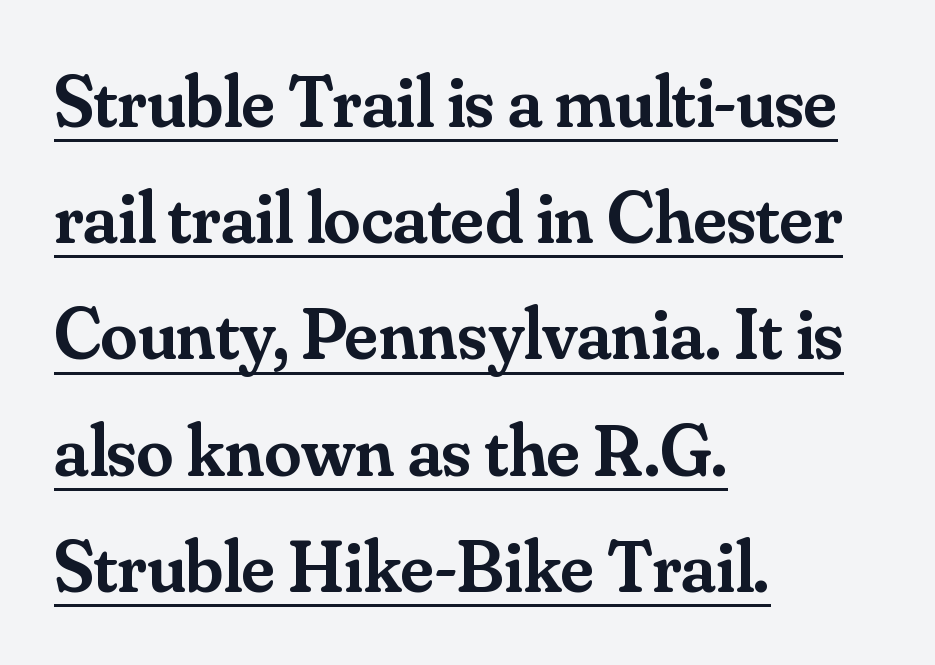
The image shows 74 px semibold serif type, upright; set left-aligned, normal line spacing (1.57x), normal letter spacing, underlined; medium stroke contrast and a small x-height.
